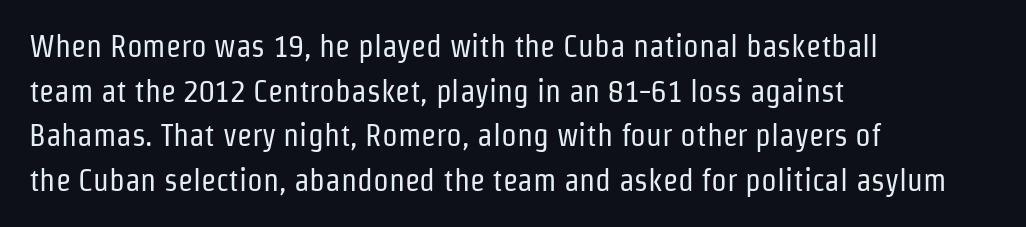
{"serif": "no", "italic": "no", "bold": "no", "weight": "regular", "width": "condensed", "stroke_contrast": "low", "x_height": "medium", "monospaced": "no", "underline": "no", "align": "left", "line_spacing": "normal", "line_spacing_ratio": 1.44, "letter_spacing": "normal", "letter_spacing_em": 0.0, "glyph_px": 31}
